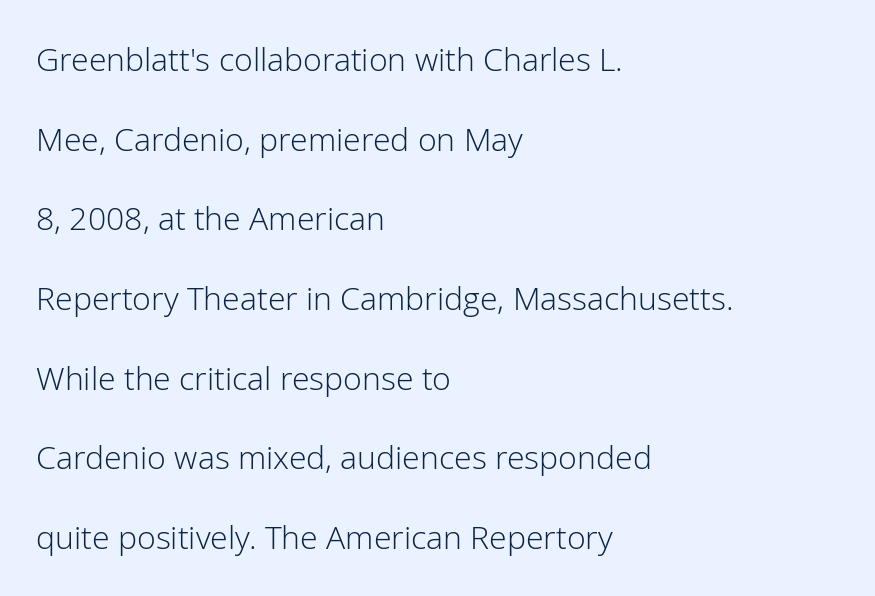
Q: Is the text bold? A: No.
Q: Is the text italic (slanted)? A: No, it is upright.
Q: Is the typeface a serif or a sans-serif typeface? A: Sans-serif.
Q: Is the text underlined? A: No.
Q: How is the paragraph aligned? A: Left-aligned.
Q: Is the spacing between letters normal or unusually wide? A: Normal.
Q: Is the spacing between lines tight, normal or loose? A: Loose.
Q: Width (condensed, normal, or wide)? A: Normal.
Q: Stroke contrast? A: Low.
Q: x-height? A: Medium.
Q: Monospaced? A: No.
